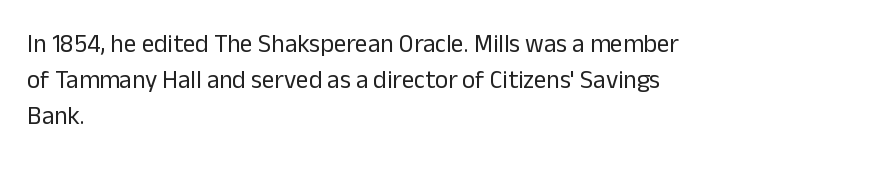
The image shows 25 px text type, upright; set left-aligned, normal line spacing (1.45x), normal letter spacing, not underlined.
